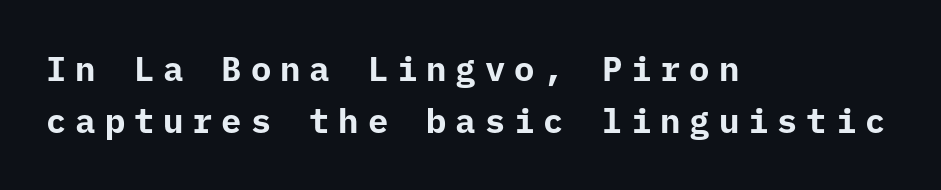
The image shows 34 px bold sans-serif type, upright, monospaced; set left-aligned, normal line spacing (1.54x), unusually wide letter spacing (+0.26 em), not underlined; low stroke contrast and a medium x-height.
